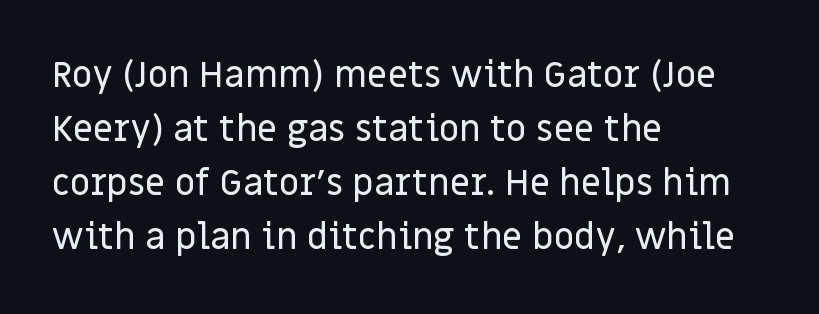
{"serif": "no", "italic": "no", "width": "normal", "stroke_contrast": "low", "x_height": "large", "monospaced": "no", "underline": "no", "align": "left", "line_spacing": "normal", "line_spacing_ratio": 1.5, "letter_spacing": "normal", "letter_spacing_em": 0.0, "glyph_px": 36}
